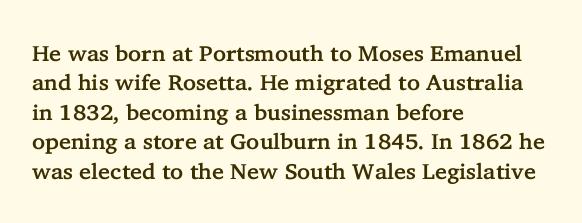
The image shows 22 px text type, upright; set left-aligned, normal line spacing (1.34x), normal letter spacing, not underlined.
